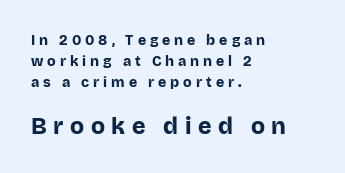
Posture: vertical. Notice how thick the strokes are: this is what a full bold looks like. Check the space under the baseline: it is left empty. Layout note: lines flush left. The emphasis by scale lands on block number two, below. Here the glyphs are tracked loosely, breaking word shapes into spaced letters.
